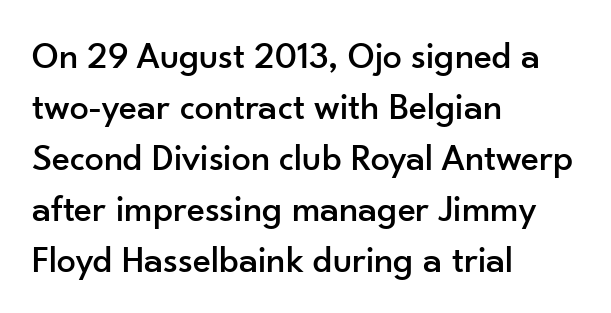
This rendering uses left alignment, leaving the right contour irregular. Does the leading feel generous? No, just average. No extra tracking has been applied to these lines. Underline: absent.
